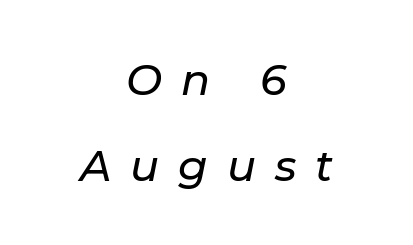
The image shows 43 px text type, italic (leaning right); set centered, loose line spacing (2.0x), unusually wide letter spacing (+0.44 em), not underlined; low stroke contrast and a medium x-height.
